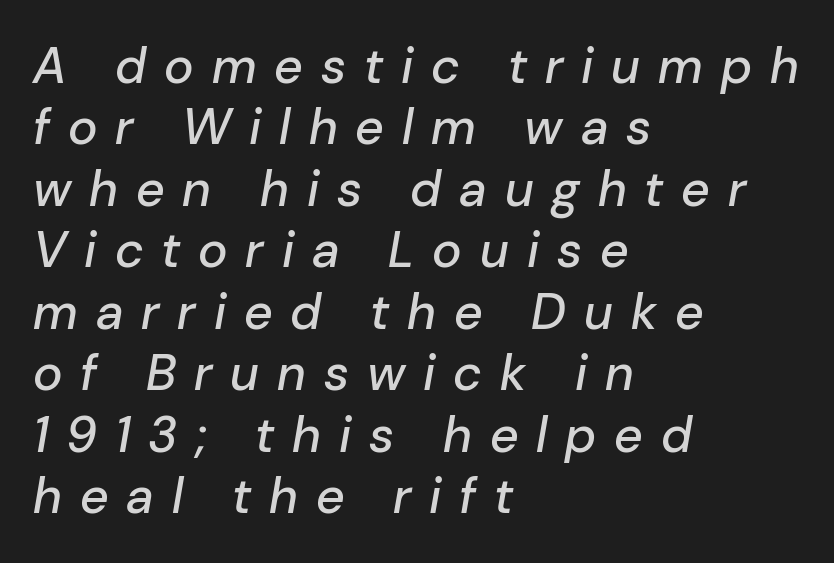
{"italic": "yes", "lean": "right", "slant_degrees": 10, "width": "normal", "stroke_contrast": "low", "x_height": "medium", "monospaced": "no", "underline": "no", "align": "left", "line_spacing_ratio": 1.23, "letter_spacing": "wide", "letter_spacing_em": 0.36, "glyph_px": 50}
